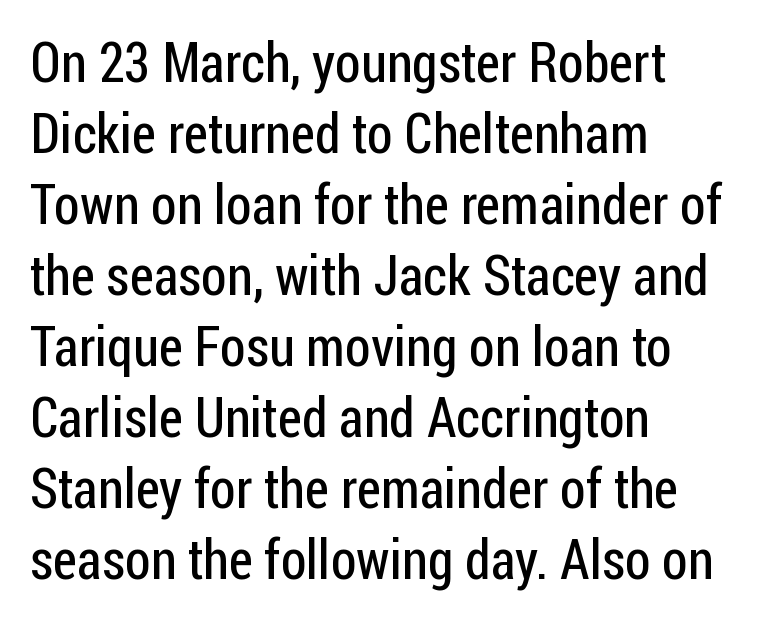
{"serif": "no", "italic": "no", "bold": "no", "weight": "regular", "width": "condensed", "stroke_contrast": "low", "x_height": "medium", "monospaced": "no", "underline": "no", "align": "left", "line_spacing": "normal", "line_spacing_ratio": 1.29, "letter_spacing": "normal", "letter_spacing_em": 0.0, "glyph_px": 55}
